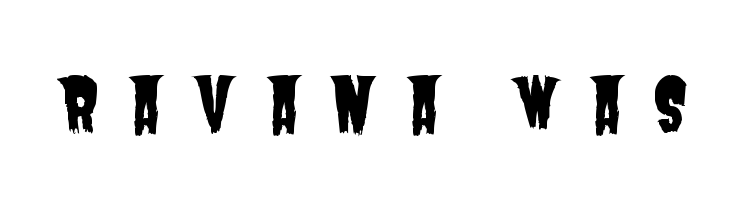
The image shows 72 px condensed sans-serif type; set unusually wide letter spacing (+0.4 em), not underlined; low stroke contrast and a large x-height.
